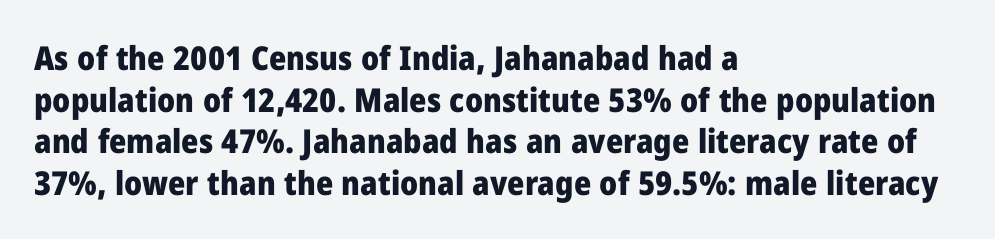
The space between consecutive lines is moderate. The face used here is rendered with its standard letterfit. Regarding serifs, this sample does without them. Style check: upright. Just letters on the line, the space beneath them empty. Does the weight exceed regular? Yes, all the way to bold.
